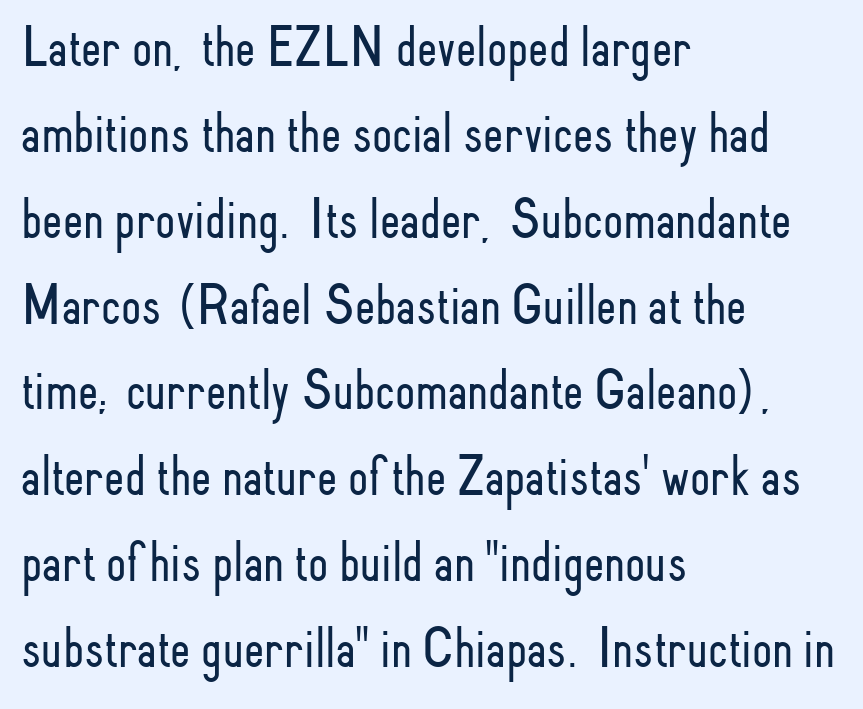
The image shows 58 px light, condensed sans-serif type, upright; set left-aligned, normal line spacing (1.48x), normal letter spacing, not underlined; low stroke contrast and a small x-height.
